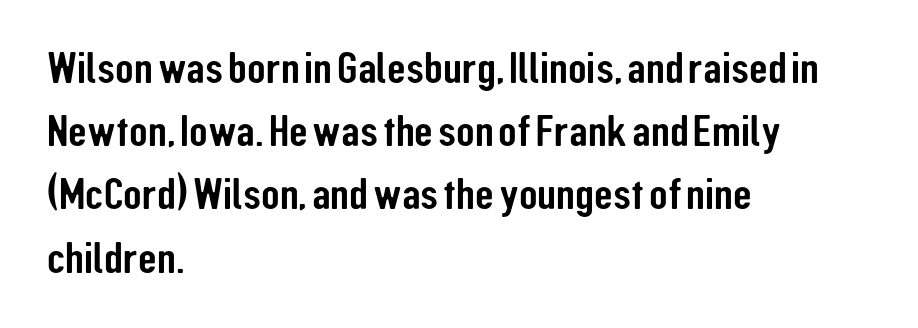
The image shows 43 px condensed sans-serif type, upright; set left-aligned, normal line spacing (1.47x), normal letter spacing, not underlined; low stroke contrast and a medium x-height.
